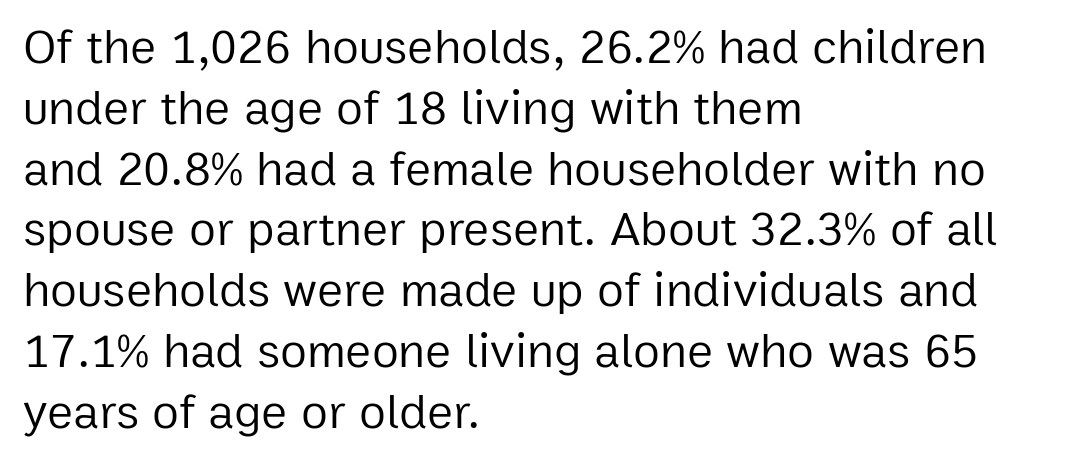
Q: Is the text bold? A: No.
Q: Is the text italic (slanted)? A: No, it is upright.
Q: Is the typeface a serif or a sans-serif typeface? A: Sans-serif.
Q: Is the text underlined? A: No.
Q: How is the paragraph aligned? A: Left-aligned.
Q: Is the spacing between letters normal or unusually wide? A: Normal.
Q: Width (condensed, normal, or wide)? A: Normal.
Q: Stroke contrast? A: Low.
Q: x-height? A: Medium.
Q: Monospaced? A: No.
